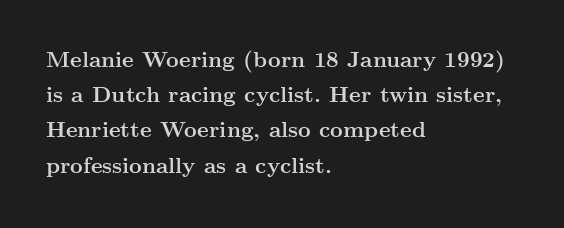
The image shows 22 px bold type, upright; set left-aligned, normal line spacing (1.6x), normal letter spacing, not underlined.
